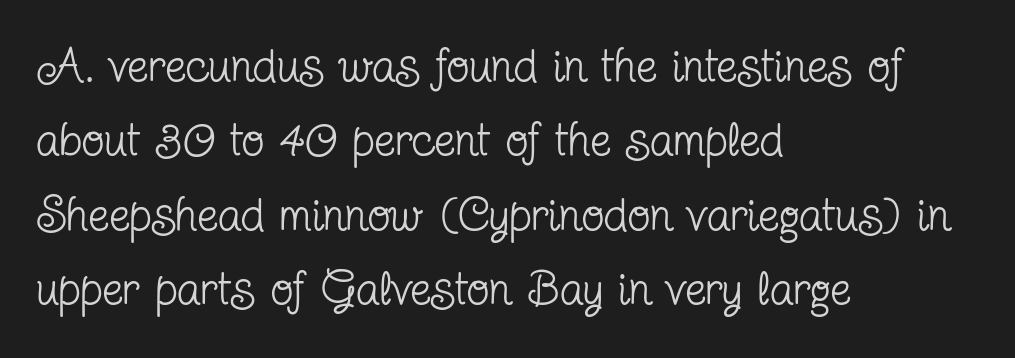
Q: Is the text bold? A: No.
Q: Is the text italic (slanted)? A: No, it is upright.
Q: Is the typeface a serif or a sans-serif typeface? A: Serif.
Q: Is the text underlined? A: No.
Q: How is the paragraph aligned? A: Left-aligned.
Q: Is the spacing between letters normal or unusually wide? A: Normal.
Q: Is the spacing between lines tight, normal or loose? A: Normal.
Q: Width (condensed, normal, or wide)? A: Condensed.
Q: Stroke contrast? A: Low.
Q: x-height? A: Medium.
Q: Monospaced? A: No.
